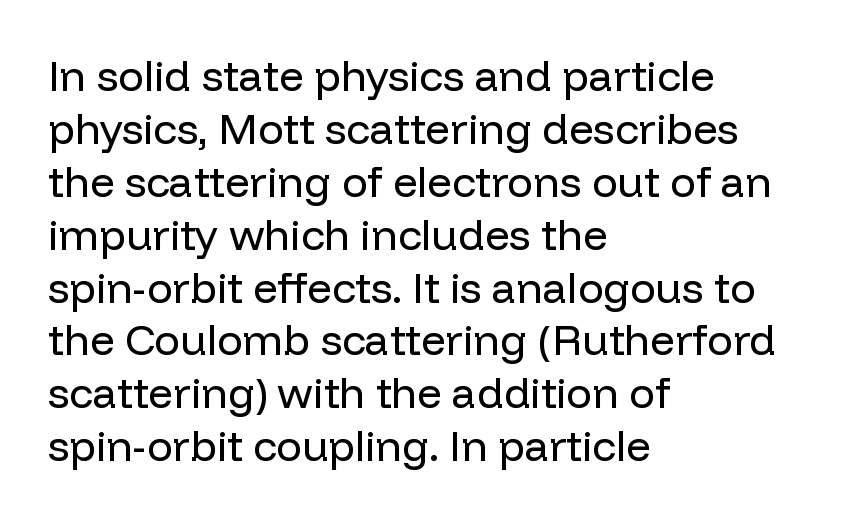
{"serif": "no", "italic": "no", "bold": "no", "weight": "regular", "width": "normal", "stroke_contrast": "low", "x_height": "medium", "monospaced": "no", "underline": "no", "align": "left", "line_spacing_ratio": 1.23, "letter_spacing": "normal", "letter_spacing_em": 0.0, "glyph_px": 43}
